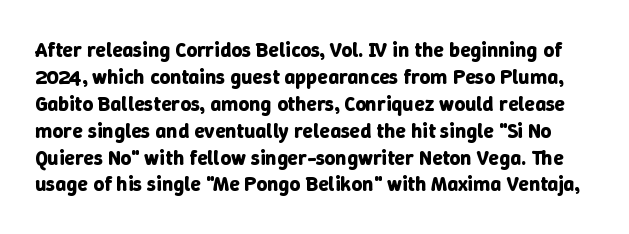
{"italic": "no", "bold": "yes", "underline": "no", "line_spacing": "normal", "line_spacing_ratio": 1.28, "letter_spacing": "normal", "letter_spacing_em": 0.0, "glyph_px": 21}
